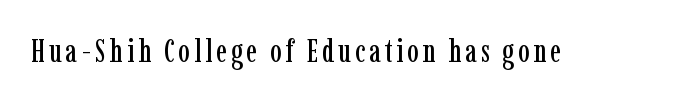
The image shows 32 px condensed serif type, upright; set not underlined; low stroke contrast and a medium x-height.
